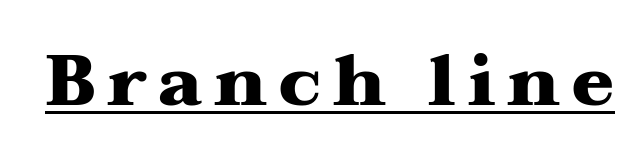
Q: Is the text bold? A: Yes.
Q: Is the text italic (slanted)? A: No, it is upright.
Q: Is the typeface a serif or a sans-serif typeface? A: Serif.
Q: Is the text underlined? A: Yes.
Q: Width (condensed, normal, or wide)? A: Wide.
Q: Stroke contrast? A: Medium.
Q: x-height? A: Medium.
Q: Monospaced? A: No.
